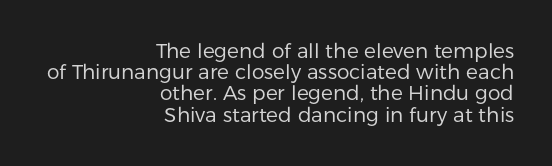
The image shows 20 px text type, upright; set right-aligned, tight line spacing (1.06x), normal letter spacing, not underlined.
